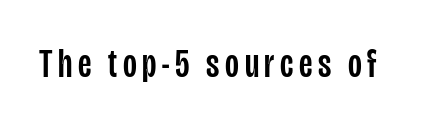
{"serif": "no", "italic": "no", "width": "condensed", "stroke_contrast": "low", "x_height": "large", "monospaced": "no", "underline": "no", "glyph_px": 40}
